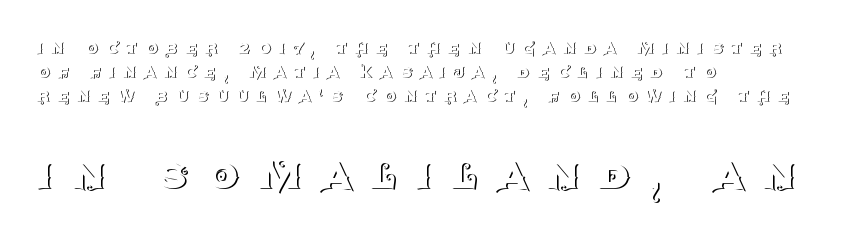
Is this a sans? No — the strokes have serifs. If you drew a line through each stem, it would be perfectly vertical. Between one letter and the next there's a generous, obvious gap. Which chunk is bigger? The second one — the bottom block dwarfs the top. The letters look calm and open, with moderate or lighter stems. Varying glyph widths throughout — classic text-font behaviour.
